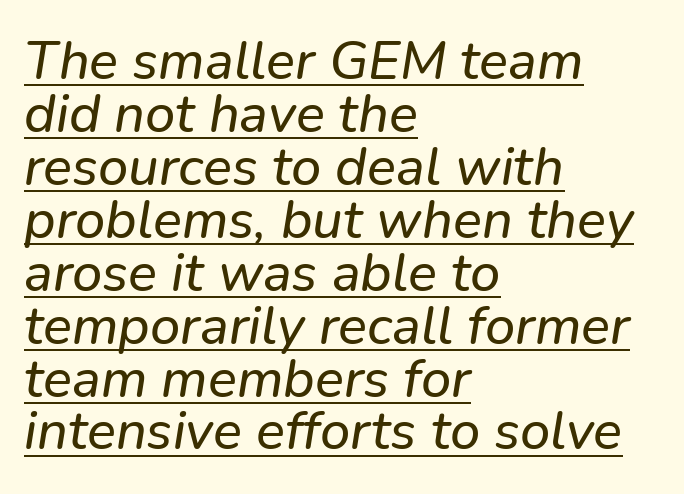
{"serif": "no", "width": "normal", "stroke_contrast": "low", "x_height": "medium", "monospaced": "no", "underline": "yes", "align": "left", "line_spacing": "tight", "line_spacing_ratio": 0.98, "letter_spacing": "normal", "letter_spacing_em": 0.0, "glyph_px": 54}
